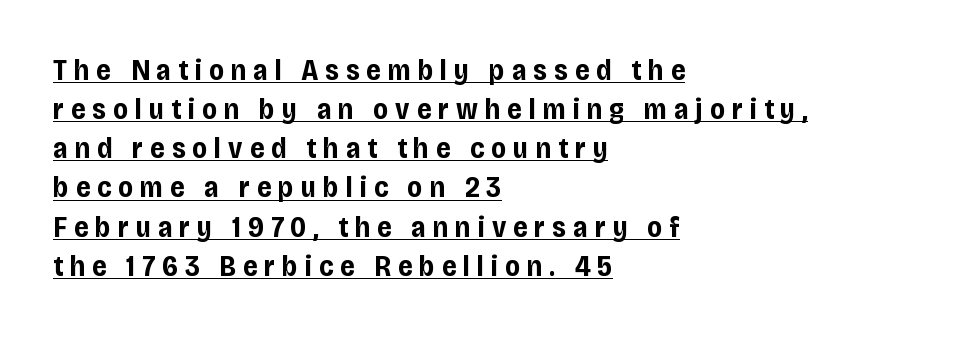
{"serif": "no", "italic": "no", "bold": "yes", "weight": "bold", "width": "condensed", "stroke_contrast": "low", "x_height": "large", "monospaced": "no", "underline": "yes", "align": "left", "line_spacing": "normal", "line_spacing_ratio": 1.35, "letter_spacing": "wide", "letter_spacing_em": 0.24, "glyph_px": 29}
